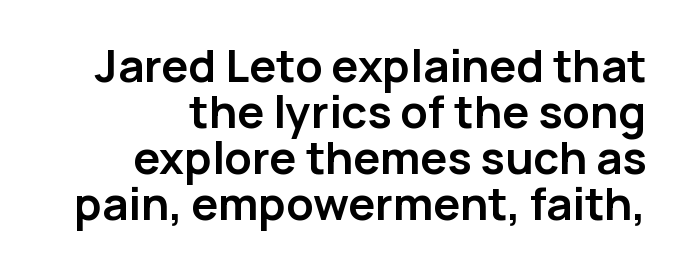
Q: Is the text bold? A: Yes.
Q: Is the text italic (slanted)? A: No, it is upright.
Q: Is the typeface a serif or a sans-serif typeface? A: Sans-serif.
Q: Is the text underlined? A: No.
Q: How is the paragraph aligned? A: Right-aligned.
Q: Is the spacing between letters normal or unusually wide? A: Normal.
Q: Is the spacing between lines tight, normal or loose? A: Tight.
Q: Width (condensed, normal, or wide)? A: Normal.
Q: Stroke contrast? A: Low.
Q: x-height? A: Medium.
Q: Monospaced? A: No.
